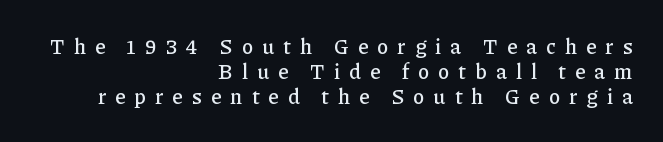
Q: Is the text italic (slanted)? A: No, it is upright.
Q: Is the text underlined? A: No.
Q: How is the paragraph aligned? A: Right-aligned.
Q: Is the spacing between letters normal or unusually wide? A: Unusually wide.
